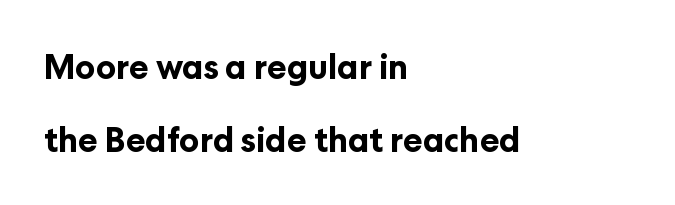
Q: Is the text bold? A: Yes.
Q: Is the text italic (slanted)? A: No, it is upright.
Q: Is the typeface a serif or a sans-serif typeface? A: Sans-serif.
Q: Is the text underlined? A: No.
Q: How is the paragraph aligned? A: Left-aligned.
Q: Is the spacing between letters normal or unusually wide? A: Normal.
Q: Is the spacing between lines tight, normal or loose? A: Loose.
Q: Width (condensed, normal, or wide)? A: Normal.
Q: Stroke contrast? A: Low.
Q: x-height? A: Medium.
Q: Monospaced? A: No.
